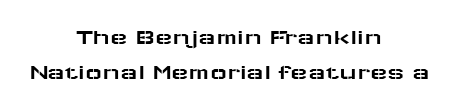
Leading: standard. A typesetter would mark this as roman, not italic. The rag falls on both sides of this text block equally. The glyphs are unaccompanied by any horizontal stroke below them.
